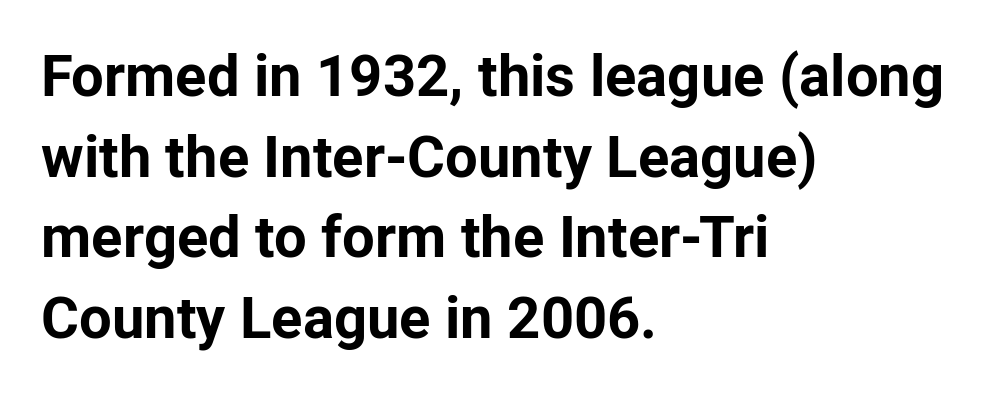
{"serif": "no", "italic": "no", "bold": "yes", "weight": "bold", "width": "normal", "stroke_contrast": "low", "x_height": "medium", "monospaced": "no", "underline": "no", "align": "left", "line_spacing": "normal", "line_spacing_ratio": 1.39, "letter_spacing": "normal", "letter_spacing_em": 0.0, "glyph_px": 58}
